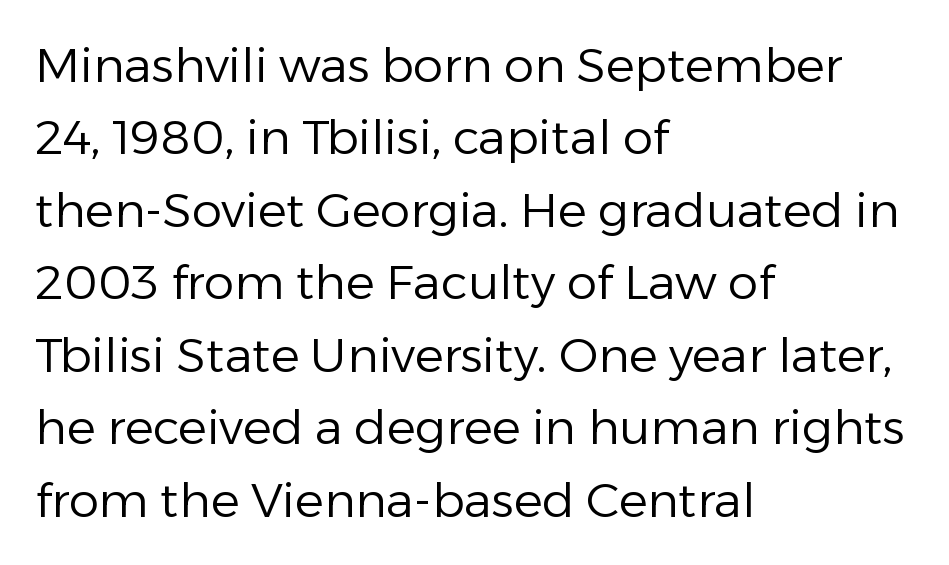
Stroke mass is kept to a normal reading level or below. This is the regular roman posture of the typeface. Leading: standard. Caption: standard tracking, unaltered. A classic flush-left, rag-right setting is used for this passage.
